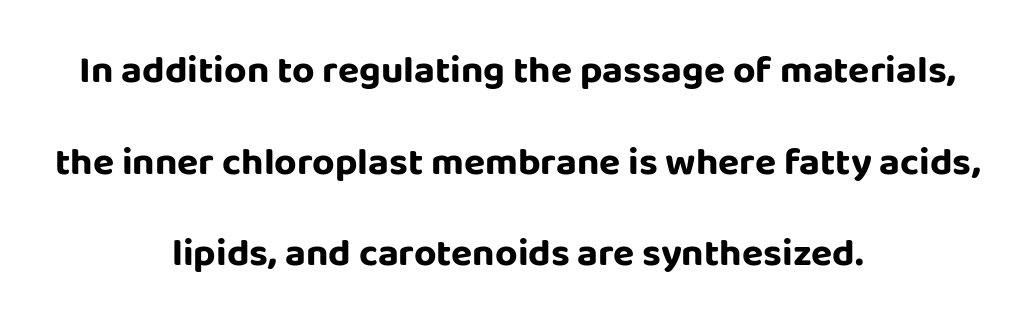
The image shows 39 px bold sans-serif type, upright; set centered, loose line spacing (2.35x), normal letter spacing, not underlined; low stroke contrast and a large x-height.
